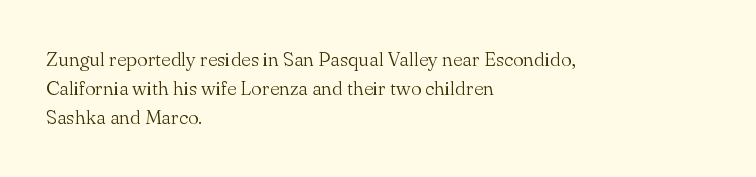
{"italic": "no", "bold": "no", "underline": "no", "align": "left", "line_spacing": "normal", "line_spacing_ratio": 1.46, "letter_spacing": "normal", "letter_spacing_em": 0.0, "glyph_px": 20}
